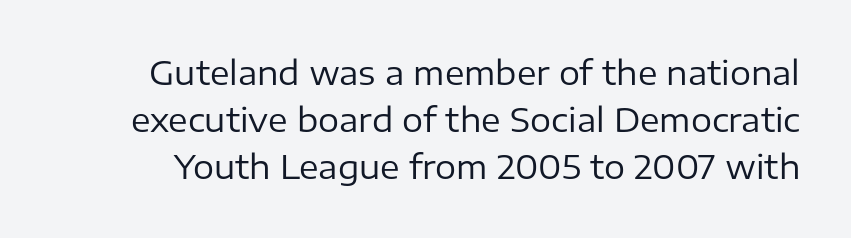
{"serif": "no", "italic": "no", "bold": "no", "weight": "regular", "width": "normal", "stroke_contrast": "low", "x_height": "medium", "monospaced": "no", "underline": "no", "line_spacing": "normal", "line_spacing_ratio": 1.42, "letter_spacing": "normal", "letter_spacing_em": 0.0, "glyph_px": 33}
